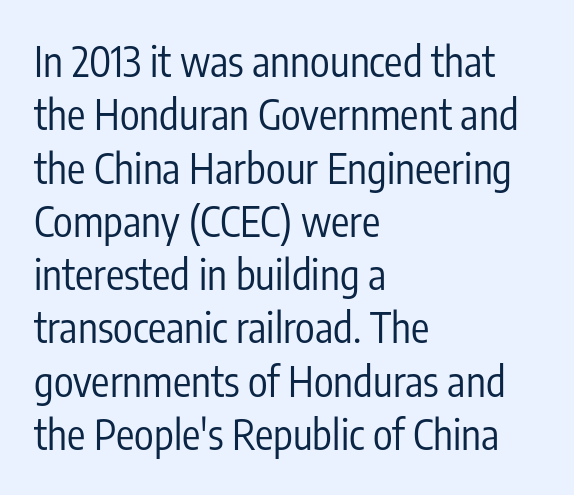
The image shows 41 px regular-weight, condensed sans-serif type, upright; set left-aligned, normal line spacing (1.3x), normal letter spacing, not underlined; low stroke contrast and a medium x-height.
